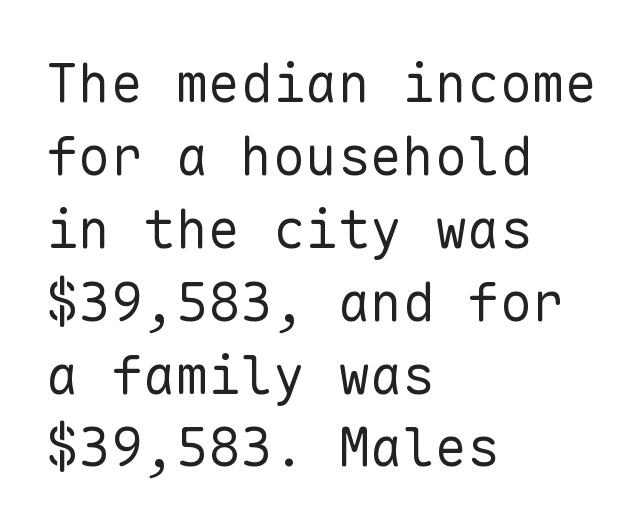
Leftover space on each line is placed entirely after the last word. When letters stand straight like this, we call the style roman or upright. The weight tops out at a normal text grade. Line spacing here is normal. Unlike a traditional serif, this face leaves its strokes unadorned.
